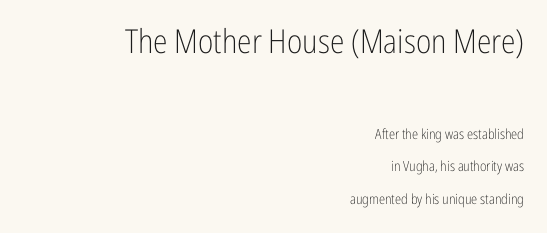
The image shows 33 px light, condensed sans-serif type, upright; set right-aligned, loose line spacing (2.32x), normal letter spacing, not underlined; the first (top) block is 2.36x larger; low stroke contrast and a medium x-height.
